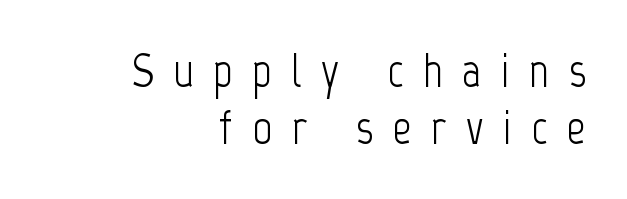
{"serif": "no", "italic": "no", "bold": "no", "weight": "light", "width": "condensed", "stroke_contrast": "low", "x_height": "medium", "monospaced": "no", "underline": "no", "align": "right", "line_spacing_ratio": 1.19, "letter_spacing": "wide", "letter_spacing_em": 0.4, "glyph_px": 48}
